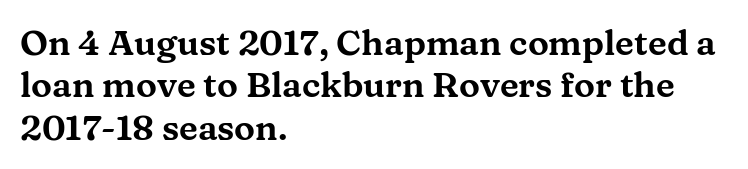
Letter spacing: default. The face used here is proportionally spaced, like ordinary book or web type. Upright lettering throughout. The compositor pushed each line to the left boundary. Letterform terminals end in serifs throughout the passage.
